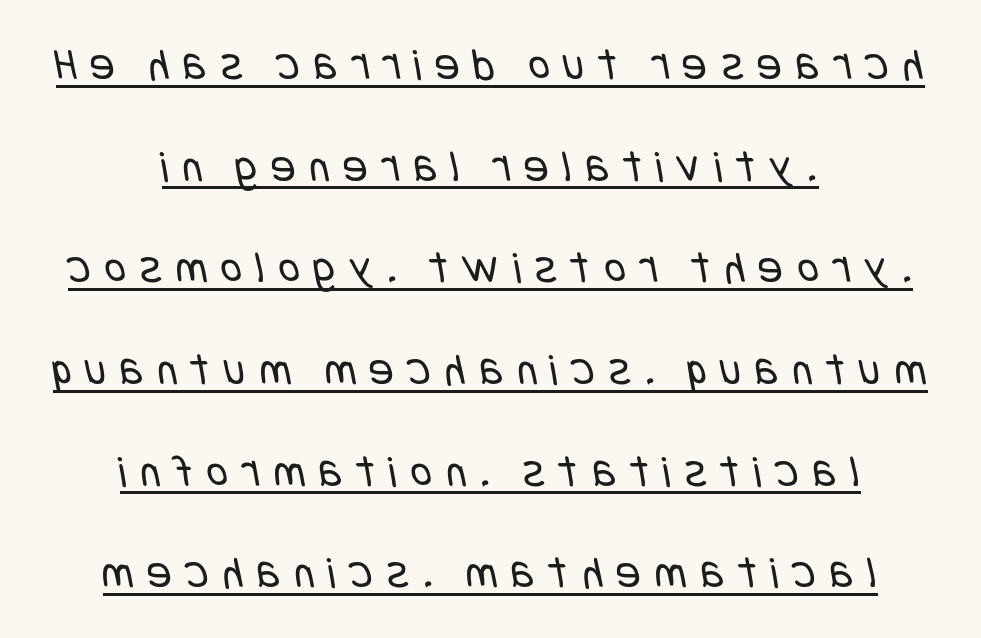
Q: Is the text bold? A: No.
Q: Is the typeface a serif or a sans-serif typeface? A: Sans-serif.
Q: Is the text underlined? A: Yes.
Q: How is the paragraph aligned? A: Centered.
Q: Is the spacing between letters normal or unusually wide? A: Unusually wide.
Q: Is the spacing between lines tight, normal or loose? A: Loose.
Q: Width (condensed, normal, or wide)? A: Condensed.
Q: Stroke contrast? A: Low.
Q: x-height? A: Large.
